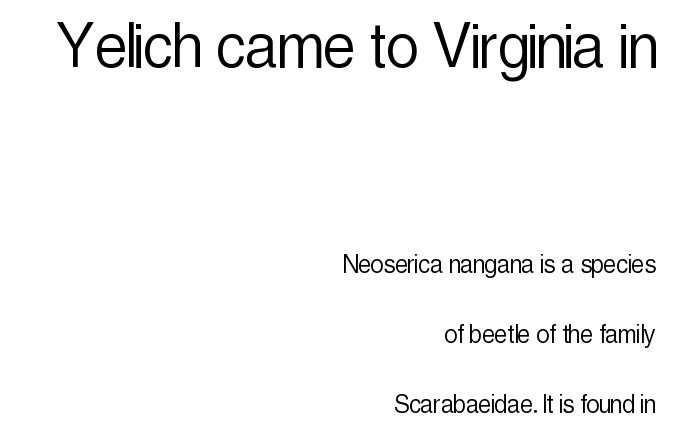
The image shows 72 px light, condensed sans-serif type, upright; set right-aligned, loose line spacing (2.42x), normal letter spacing, not underlined; the first (top) block is 2.48x larger; a medium x-height.
